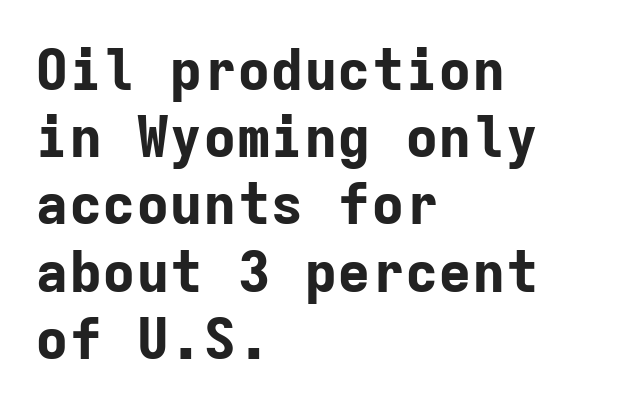
The image shows 56 px bold sans-serif type, upright, monospaced; set left-aligned, line spacing 1.2x, normal letter spacing, not underlined; low stroke contrast and a medium x-height.
